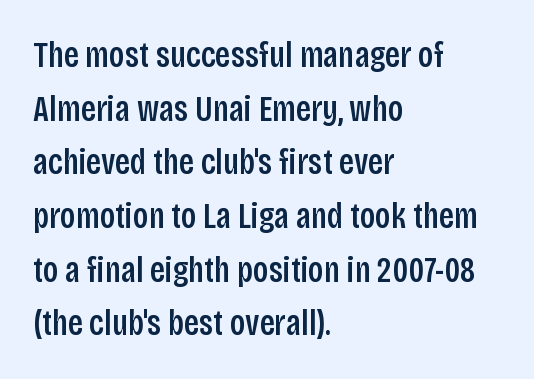
Q: Is the text italic (slanted)? A: No, it is upright.
Q: Is the typeface a serif or a sans-serif typeface? A: Sans-serif.
Q: Is the text underlined? A: No.
Q: How is the paragraph aligned? A: Left-aligned.
Q: Is the spacing between letters normal or unusually wide? A: Normal.
Q: Is the spacing between lines tight, normal or loose? A: Normal.
Q: Width (condensed, normal, or wide)? A: Condensed.
Q: Stroke contrast? A: Low.
Q: x-height? A: Large.
Q: Monospaced? A: No.
